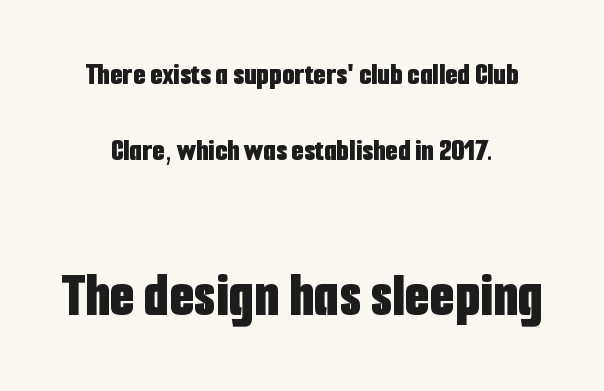
These lines are rendered in a variable-pitch font. A dark, heavy texture on the line: the type is bold. Quick note: underline off. The letters stand straight up with perfectly vertical stems.
